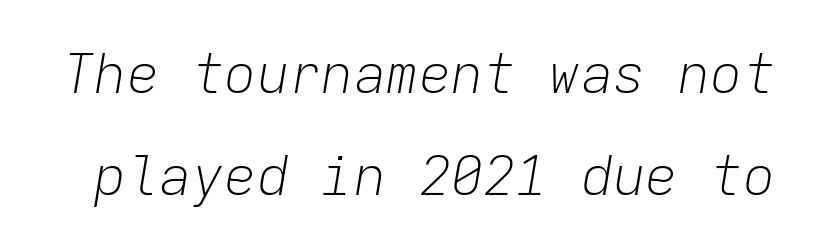
Words float on clear page, feet unadorned. Characters are canted at an angle relative to the baseline's perpendicular. The font sits on the lighter half of the weight spectrum, regular included. Inter-character spacing is left at the font's built-in metrics. Spacing verdict: monospaced, one width for all characters.
